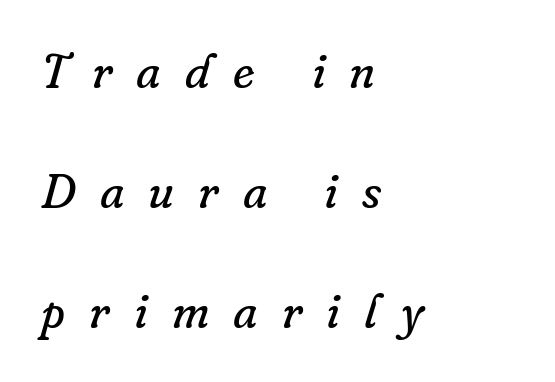
Q: Is the text bold? A: No.
Q: Is the text italic (slanted)? A: Yes, it leans right by about 16 degrees.
Q: Is the typeface a serif or a sans-serif typeface? A: Serif.
Q: Is the text underlined? A: No.
Q: How is the paragraph aligned? A: Left-aligned.
Q: Is the spacing between letters normal or unusually wide? A: Unusually wide.
Q: Is the spacing between lines tight, normal or loose? A: Loose.
Q: Width (condensed, normal, or wide)? A: Normal.
Q: Stroke contrast? A: Low.
Q: x-height? A: Small.
Q: Monospaced? A: No.
